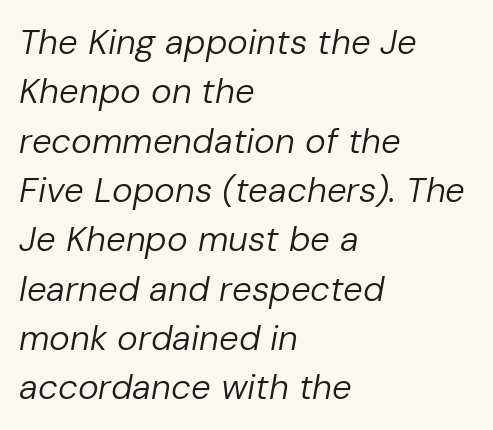
Successive baselines arrive at the customary interval. Italic? Definitely — the glyphs are oblique. Is the block centered? No — it sits flush against the left margin. The letterforms sit at book weight or below. The passage shown is typed in a proportional face where columns would drift.
